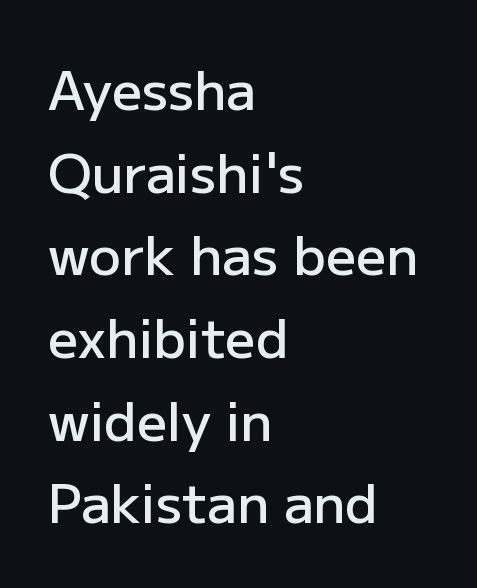
The image shows 53 px semibold sans-serif type, upright; set left-aligned, normal line spacing (1.56x), normal letter spacing, not underlined; low stroke contrast and a medium x-height.
